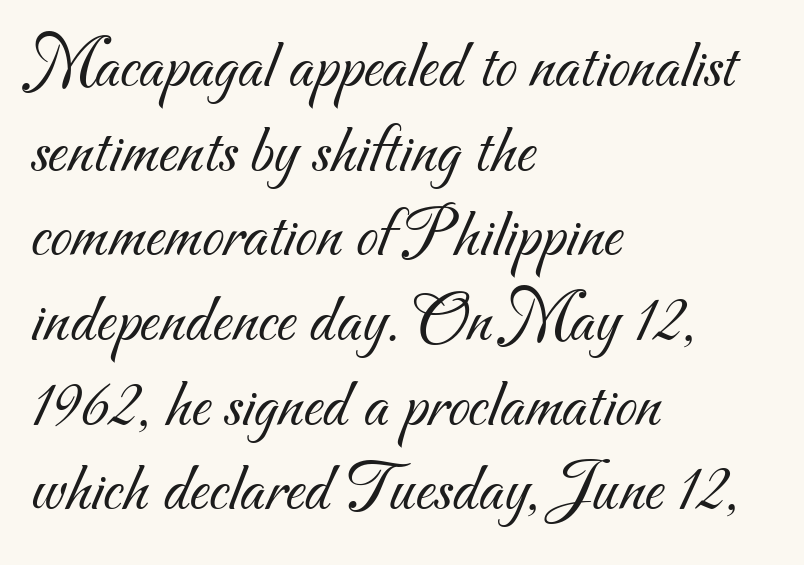
{"serif": "no", "bold": "no", "weight": "light", "width": "normal", "stroke_contrast": "medium", "x_height": "small", "monospaced": "no", "underline": "no", "align": "left", "line_spacing_ratio": 1.21, "letter_spacing": "normal", "letter_spacing_em": 0.0, "glyph_px": 70}
